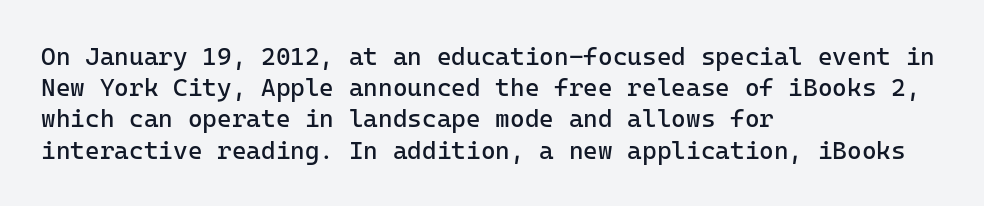
Spacing between characters is what you'd get straight out of the box. Ordinary non-slanted type is in use. The compositor pushed each line to the left boundary. Rows of type keep a routine distance in the vertical direction.
